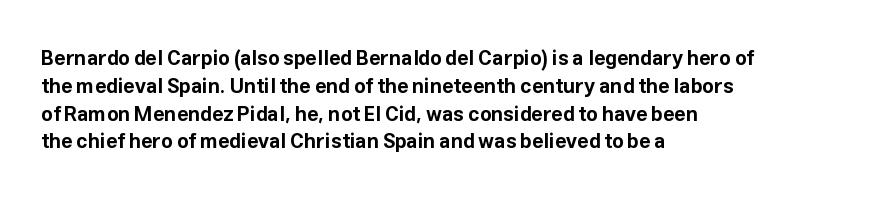
Is there any slant? The stems are plumb. Notice how thick the strokes are: this is what a full bold looks like. The vertical gap from one line to the next is medium. Leftover space on each line is placed entirely after the last word. The zone under the glyphs is completely vacant.
